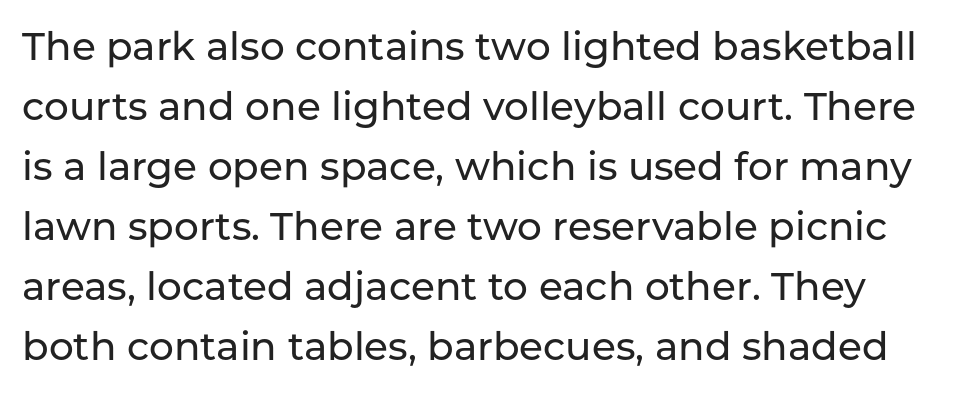
The image shows 39 px sans-serif type, upright; set normal line spacing (1.54x), normal letter spacing, not underlined; low stroke contrast and a medium x-height.
